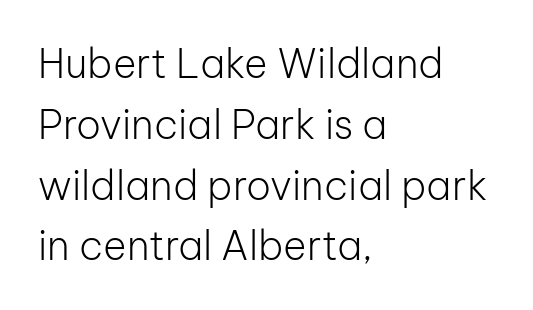
Caption: face not bold, strokes unweighted. Letter spacing: default. This rendering features lettering with no underline. The line-height multiplier appears to be the usual default. Proportional: the letters do not fall into vertical columns. Quick note: not italic, upright.
